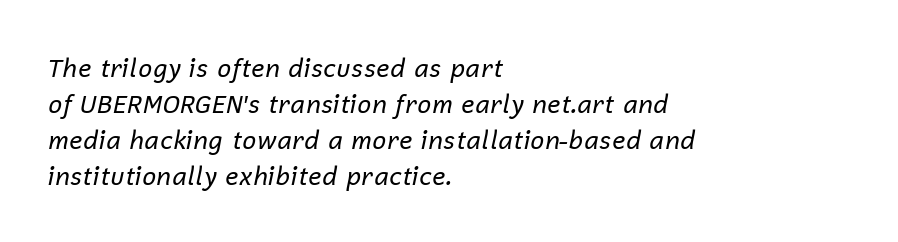
The image shows 25 px text type, italic (leaning right); set left-aligned, normal line spacing (1.44x), normal letter spacing, not underlined.
